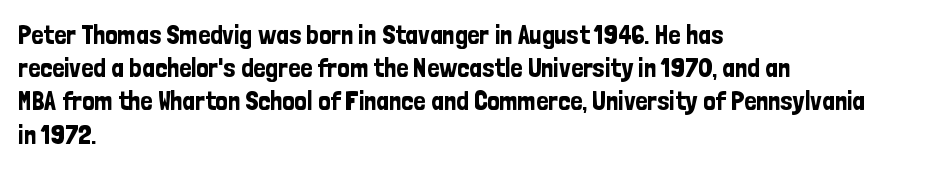
The image shows 27 px text type, upright; set left-aligned, line spacing 1.23x, normal letter spacing, not underlined.
